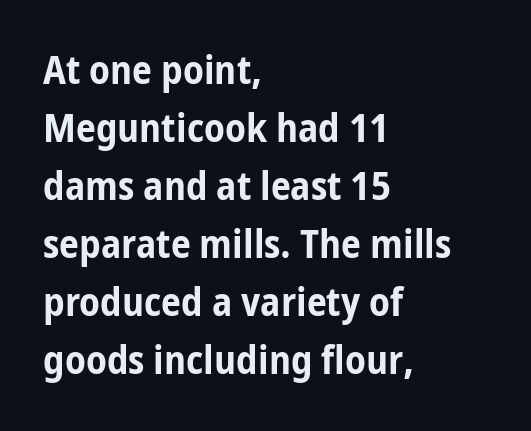
Q: Is the text bold? A: Yes.
Q: Is the text italic (slanted)? A: No, it is upright.
Q: Is the typeface a serif or a sans-serif typeface? A: Sans-serif.
Q: Is the text underlined? A: No.
Q: How is the paragraph aligned? A: Left-aligned.
Q: Is the spacing between letters normal or unusually wide? A: Normal.
Q: Is the spacing between lines tight, normal or loose? A: Normal.
Q: Width (condensed, normal, or wide)? A: Condensed.
Q: Stroke contrast? A: Low.
Q: x-height? A: Medium.
Q: Monospaced? A: No.
